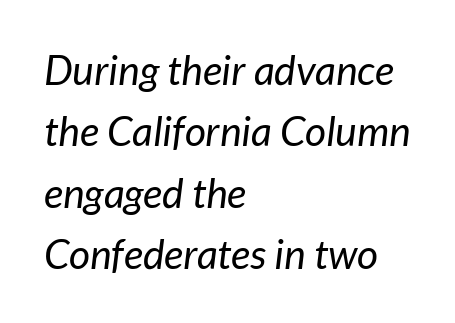
The image shows 41 px regular-weight type, italic (leaning right); set left-aligned, normal line spacing (1.5x), normal letter spacing, not underlined; low stroke contrast and a medium x-height.
